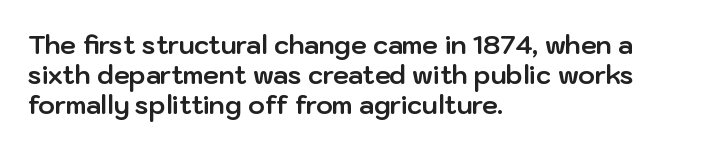
{"italic": "no", "bold": "yes", "underline": "no", "align": "left", "line_spacing_ratio": 1.21, "letter_spacing": "normal", "letter_spacing_em": 0.0, "glyph_px": 25}
